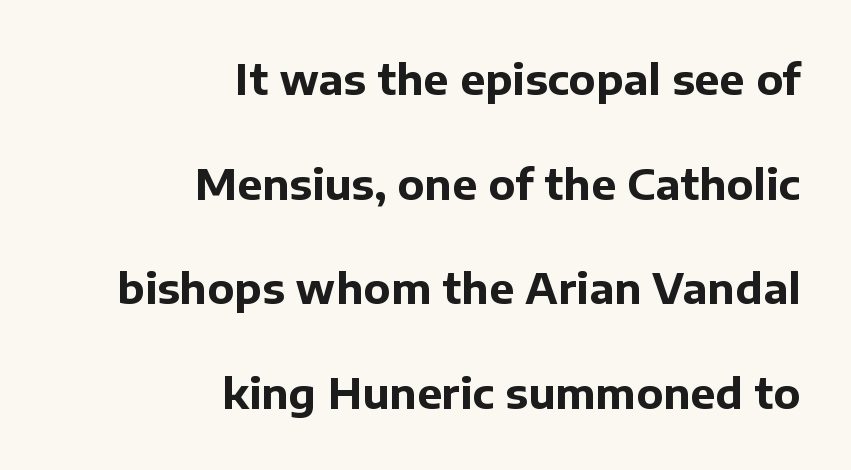
Q: Is the text bold? A: Yes.
Q: Is the text italic (slanted)? A: No, it is upright.
Q: Is the typeface a serif or a sans-serif typeface? A: Sans-serif.
Q: Is the text underlined? A: No.
Q: How is the paragraph aligned? A: Right-aligned.
Q: Is the spacing between letters normal or unusually wide? A: Normal.
Q: Is the spacing between lines tight, normal or loose? A: Loose.
Q: Width (condensed, normal, or wide)? A: Normal.
Q: Stroke contrast? A: Low.
Q: x-height? A: Medium.
Q: Monospaced? A: No.
